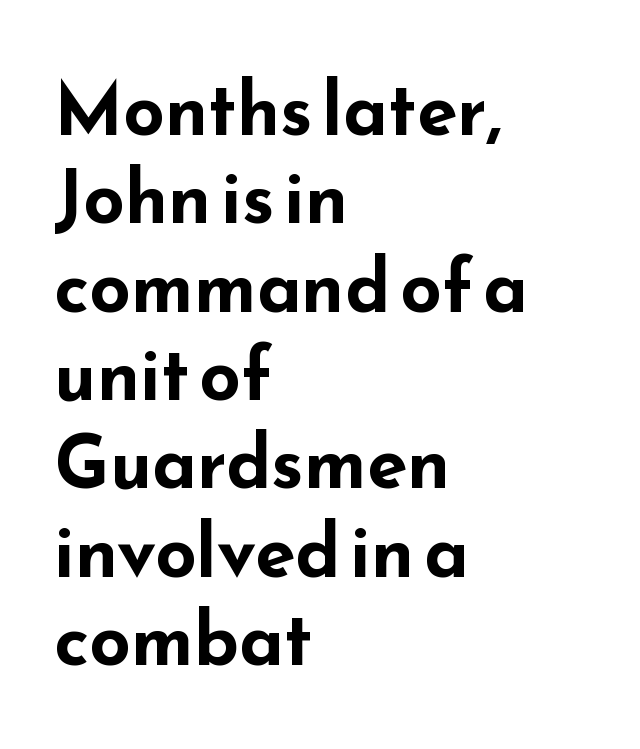
{"serif": "no", "italic": "no", "bold": "yes", "weight": "bold", "width": "wide", "stroke_contrast": "low", "x_height": "small", "monospaced": "no", "underline": "no", "align": "left", "line_spacing_ratio": 1.21, "letter_spacing": "normal", "letter_spacing_em": 0.0, "glyph_px": 73}
